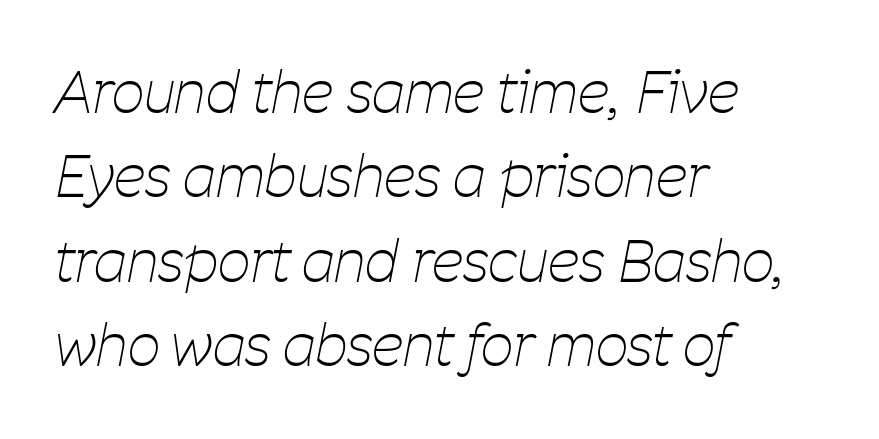
Q: Is the text bold? A: No.
Q: Is the text italic (slanted)? A: Yes, it leans right by about 11 degrees.
Q: Is the text underlined? A: No.
Q: How is the paragraph aligned? A: Left-aligned.
Q: Is the spacing between letters normal or unusually wide? A: Normal.
Q: Is the spacing between lines tight, normal or loose? A: Normal.
Q: Width (condensed, normal, or wide)? A: Condensed.
Q: Stroke contrast? A: Low.
Q: x-height? A: Medium.
Q: Monospaced? A: No.
